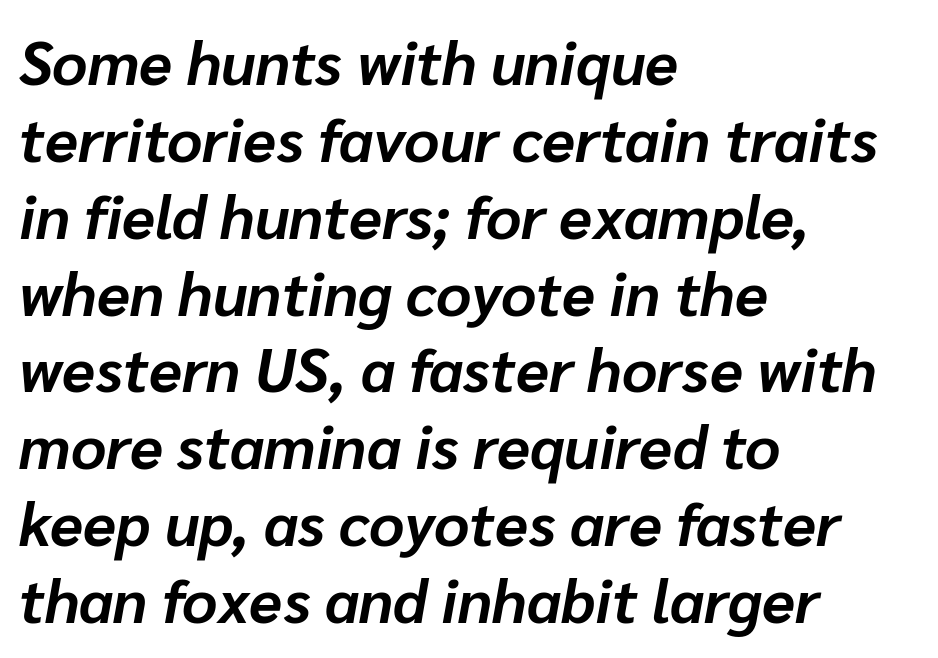
The image shows 61 px bold type, italic (leaning right); set left-aligned, normal line spacing (1.26x), normal letter spacing, not underlined; low stroke contrast and a medium x-height.
